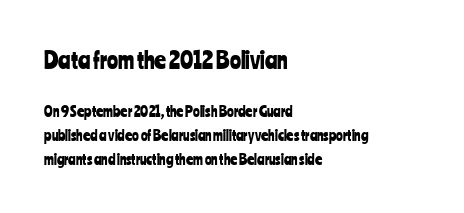
Q: Is the text italic (slanted)? A: No, it is upright.
Q: Is the text underlined? A: No.
Q: How is the paragraph aligned? A: Left-aligned.
Q: Is the spacing between letters normal or unusually wide? A: Normal.
Q: Which block of text is set in a larger size, the first (top) or the second (bottom)? A: The first (top) one.
